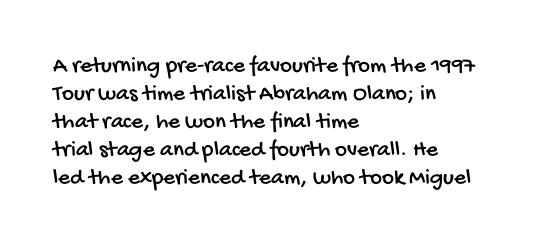
Q: Is the text underlined? A: No.
Q: How is the paragraph aligned? A: Left-aligned.
Q: Is the spacing between letters normal or unusually wide? A: Normal.
